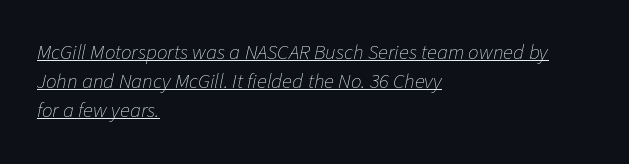
Q: Is the text bold? A: No.
Q: Is the text italic (slanted)? A: Yes, it leans right by about 11 degrees.
Q: Is the text underlined? A: Yes.
Q: How is the paragraph aligned? A: Left-aligned.
Q: Is the spacing between letters normal or unusually wide? A: Normal.
Q: Is the spacing between lines tight, normal or loose? A: Normal.
